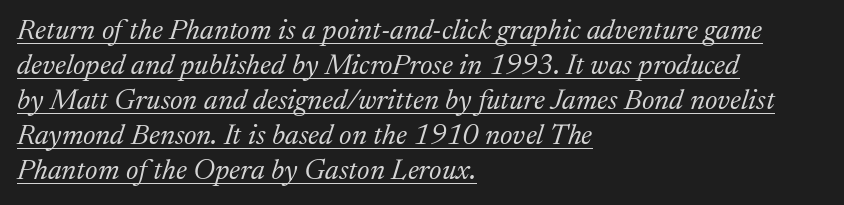
Style check: oblique. Heaviness? Minimal to ordinary, like unemphasized prose. Are there feet on the stems? There are — it's a serif. Line starts are locked; line ends wander. This sample carries an underscore along the baseline area. The horizontal fit of the characters is conventional and even.
